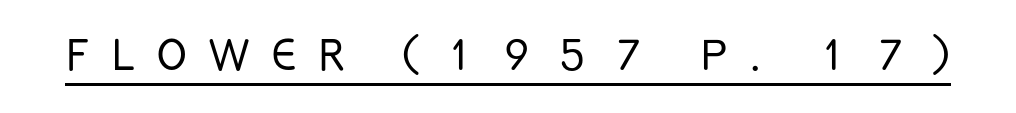
You could only call the tracking loose — the letters float apart. These glyphs show unthickened strokes, regular width or finer. This is underlined copy, the kind a proofreader might mark for attention. Style check: upright.
